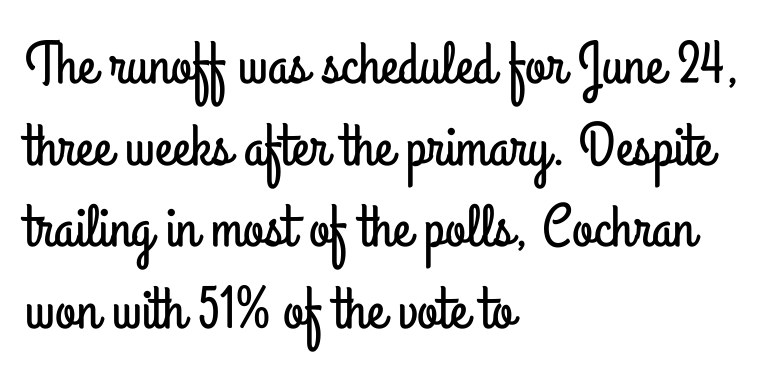
A typesetter would call this proportional, since set widths differ per character. Each row of text sits above clean, open space. Upright lettering throughout. Every row of glyphs begins at an identical x-position on the left.
